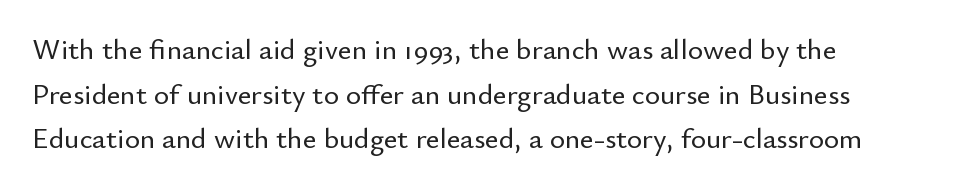
{"serif": "no", "italic": "no", "width": "normal", "stroke_contrast": "low", "x_height": "small", "monospaced": "no", "underline": "no", "align": "left", "line_spacing": "normal", "line_spacing_ratio": 1.54, "letter_spacing": "normal", "letter_spacing_em": 0.0, "glyph_px": 29}
